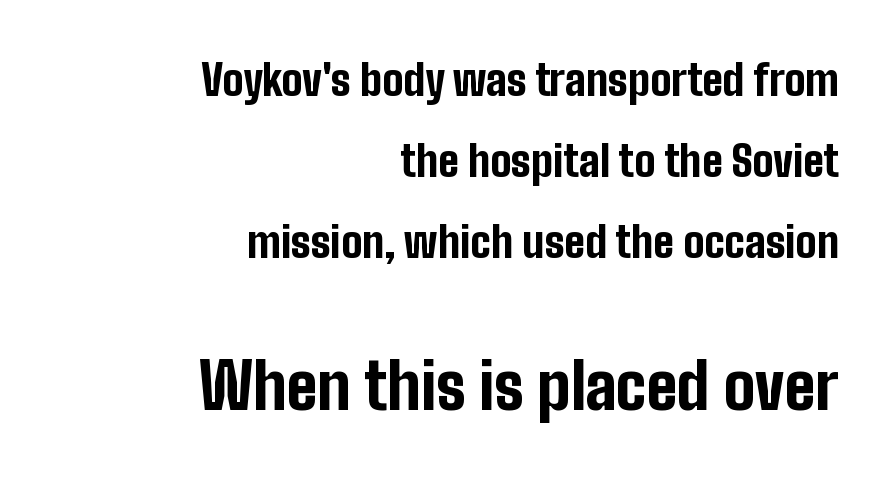
The image shows 63 px bold, condensed sans-serif type, upright; set right-aligned, loose line spacing (1.93x), normal letter spacing, not underlined; the second (bottom) block is 1.5x larger; low stroke contrast and a medium x-height.
